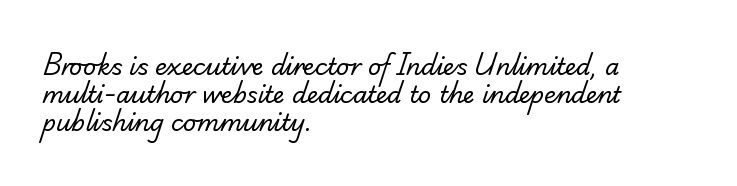
{"bold": "no", "underline": "no", "align": "left", "line_spacing_ratio": 1.22, "letter_spacing": "normal", "letter_spacing_em": 0.0, "glyph_px": 23}
